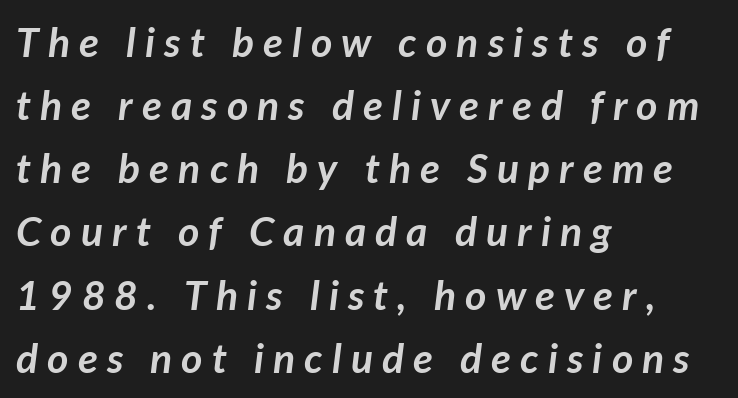
Q: Is the text bold? A: Yes.
Q: Is the text italic (slanted)? A: Yes, it leans right by about 7 degrees.
Q: Is the text underlined? A: No.
Q: How is the paragraph aligned? A: Left-aligned.
Q: Is the spacing between letters normal or unusually wide? A: Unusually wide.
Q: Is the spacing between lines tight, normal or loose? A: Normal.
Q: Width (condensed, normal, or wide)? A: Normal.
Q: Stroke contrast? A: Low.
Q: x-height? A: Medium.
Q: Monospaced? A: No.
